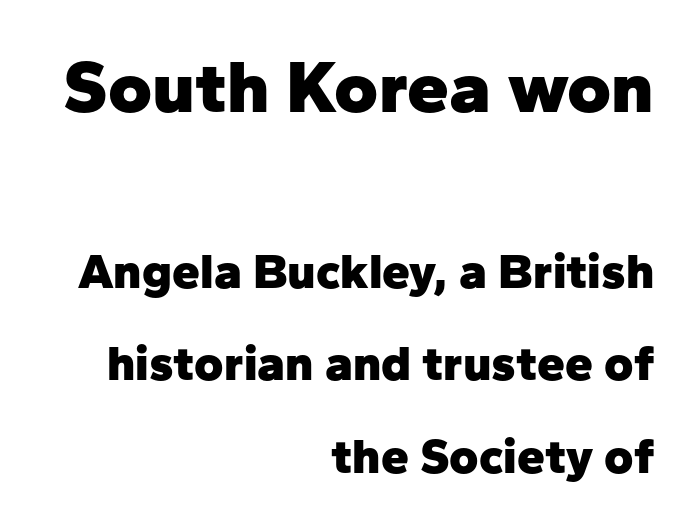
These lines are rendered in a variable-pitch font. Is the lower block the larger one? No — the upper block carries the bigger type. Plain, unruled lines of type. All the whitespace from short lines collects on the left.
